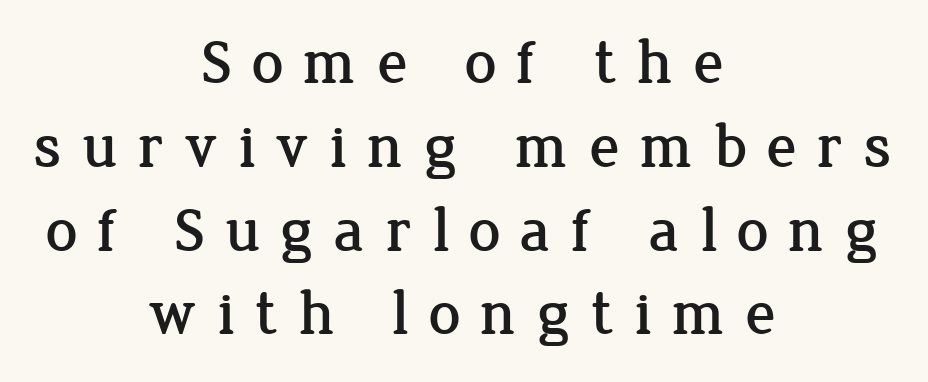
Q: Is the text italic (slanted)? A: No, it is upright.
Q: Is the typeface a serif or a sans-serif typeface? A: Serif.
Q: Is the text underlined? A: No.
Q: How is the paragraph aligned? A: Centered.
Q: Is the spacing between letters normal or unusually wide? A: Unusually wide.
Q: Is the spacing between lines tight, normal or loose? A: Normal.
Q: Width (condensed, normal, or wide)? A: Normal.
Q: Stroke contrast? A: Low.
Q: x-height? A: Medium.
Q: Monospaced? A: No.
